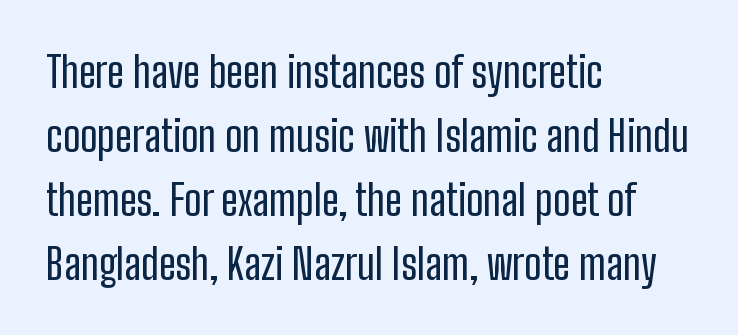
Q: Is the text italic (slanted)? A: No, it is upright.
Q: Is the typeface a serif or a sans-serif typeface? A: Sans-serif.
Q: Is the text underlined? A: No.
Q: How is the paragraph aligned? A: Left-aligned.
Q: Is the spacing between letters normal or unusually wide? A: Normal.
Q: Is the spacing between lines tight, normal or loose? A: Normal.
Q: Width (condensed, normal, or wide)? A: Condensed.
Q: Stroke contrast? A: Low.
Q: x-height? A: Medium.
Q: Monospaced? A: No.
